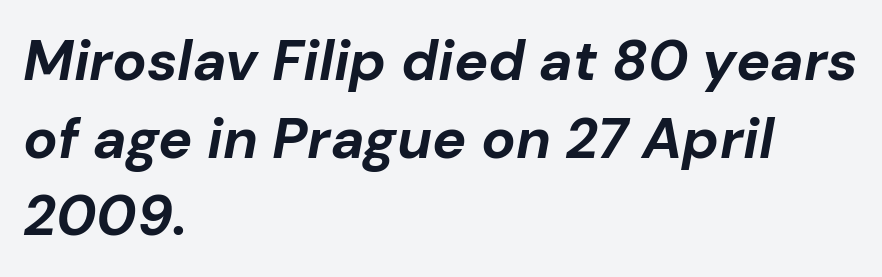
When letters slant like this, we call the style italic. Regular leading. Note the varied advance widths — an 'i' is clearly narrower than an 'm'. The passage shown has conventional tracking throughout. Compared with an ordinary text face, these strokes are far heavier — a full bold.
